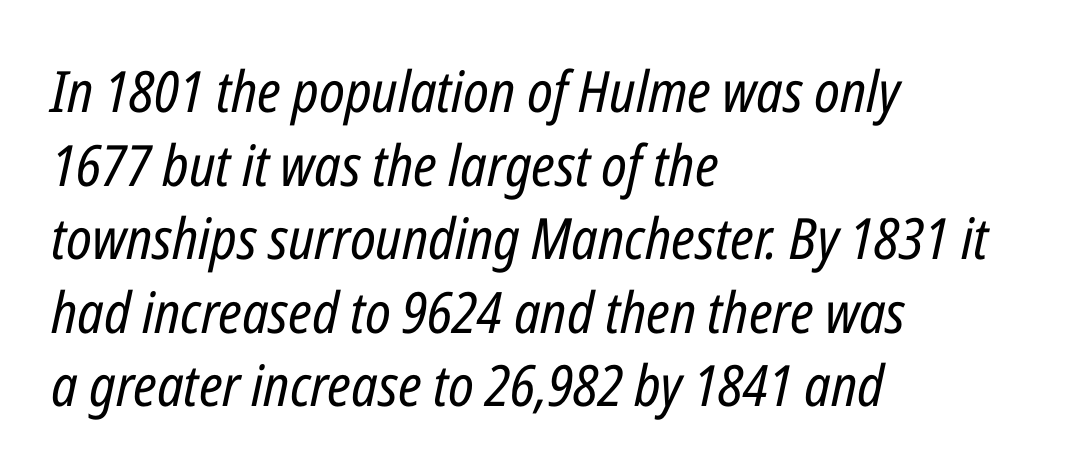
The image shows 57 px regular-weight, condensed type, italic (leaning right); set left-aligned, normal line spacing (1.29x), normal letter spacing, not underlined; low stroke contrast and a medium x-height.
